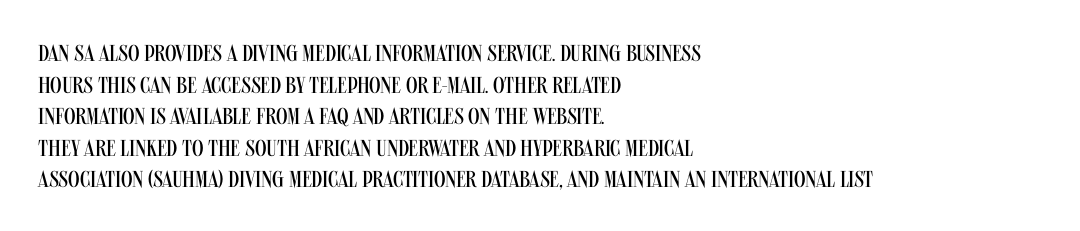
{"italic": "no", "bold": "no", "underline": "no", "align": "left", "line_spacing": "normal", "line_spacing_ratio": 1.37, "letter_spacing": "normal", "letter_spacing_em": 0.0, "glyph_px": 23}
